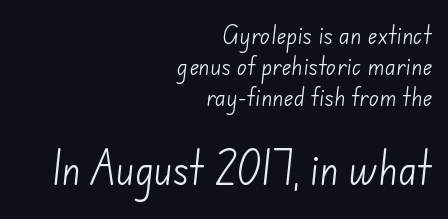
The image shows 36 px light sans-serif type; set right-aligned, normal line spacing (1.47x), normal letter spacing, not underlined; the second (bottom) block is 1.71x larger; low stroke contrast and a small x-height.
